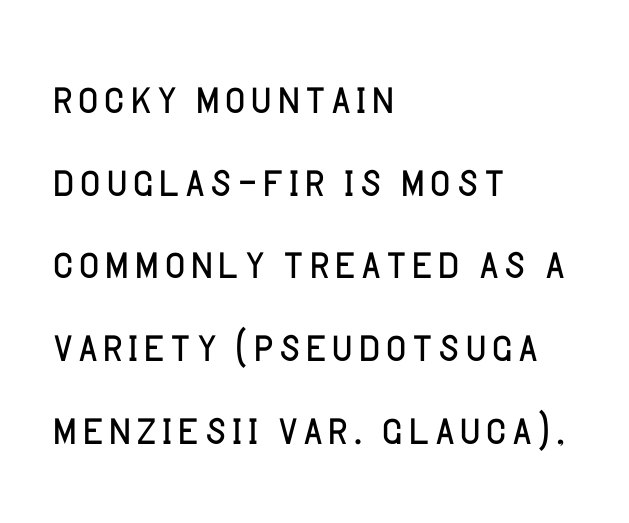
Q: Is the text bold? A: No.
Q: Is the text italic (slanted)? A: No, it is upright.
Q: Is the typeface a serif or a sans-serif typeface? A: Sans-serif.
Q: Is the text underlined? A: No.
Q: How is the paragraph aligned? A: Left-aligned.
Q: Is the spacing between letters normal or unusually wide? A: Normal.
Q: Is the spacing between lines tight, normal or loose? A: Normal.
Q: Width (condensed, normal, or wide)? A: Normal.
Q: Stroke contrast? A: Low.
Q: x-height? A: Large.
Q: Monospaced? A: No.
